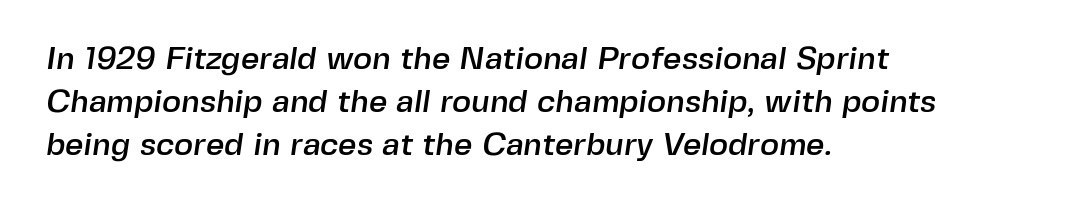
{"serif": "no", "width": "normal", "x_height": "medium", "monospaced": "no", "underline": "no", "align": "left", "line_spacing": "normal", "line_spacing_ratio": 1.35, "letter_spacing": "normal", "letter_spacing_em": 0.0, "glyph_px": 32}
